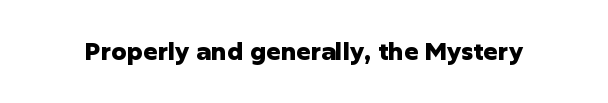
Q: Is the text bold? A: Yes.
Q: Is the text italic (slanted)? A: No, it is upright.
Q: Is the text underlined? A: No.
Q: Is the spacing between letters normal or unusually wide? A: Normal.
